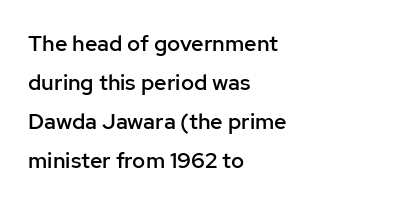
The image shows 22 px text type, upright; set left-aligned, line spacing 1.78x, normal letter spacing, not underlined.
